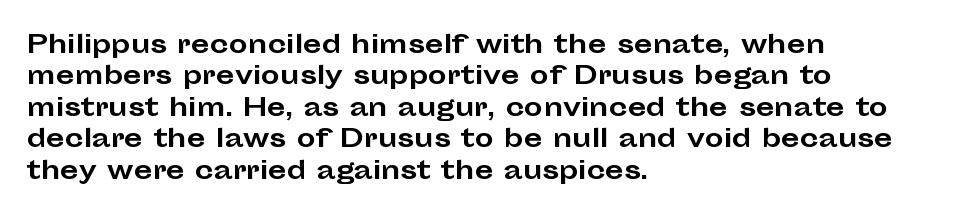
Q: Is the text bold? A: Yes.
Q: Is the text italic (slanted)? A: No, it is upright.
Q: Is the text underlined? A: No.
Q: How is the paragraph aligned? A: Left-aligned.
Q: Is the spacing between letters normal or unusually wide? A: Normal.
Q: Is the spacing between lines tight, normal or loose? A: Normal.
